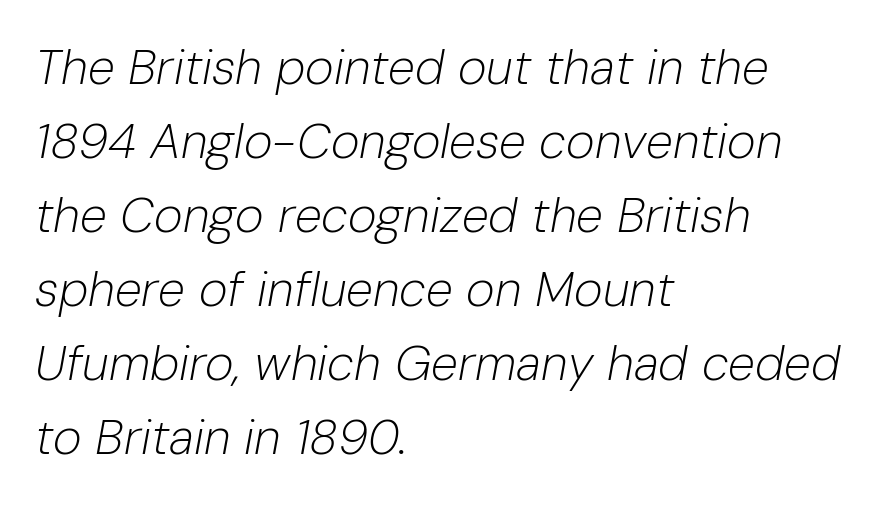
{"italic": "yes", "lean": "right", "slant_degrees": 10, "bold": "no", "weight": "light", "width": "normal", "stroke_contrast": "low", "x_height": "medium", "monospaced": "no", "underline": "no", "align": "left", "line_spacing": "normal", "line_spacing_ratio": 1.51, "letter_spacing": "normal", "letter_spacing_em": 0.0, "glyph_px": 49}
